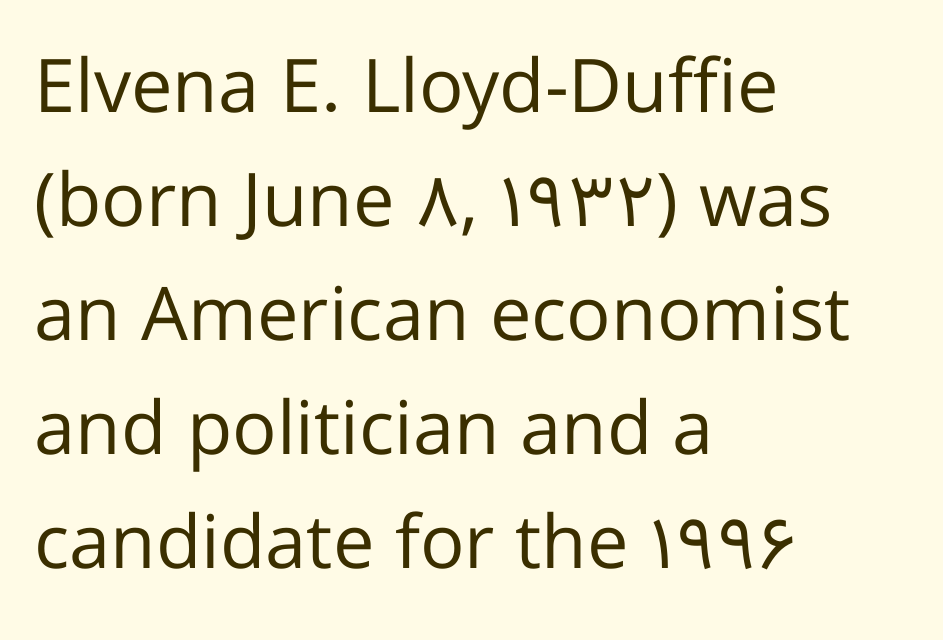
Posture: upright roman. These lines keep a tight, regular rhythm from letter to letter. Caption: face not bold, strokes unweighted. Glance below the letters and you will spot only blank space.
